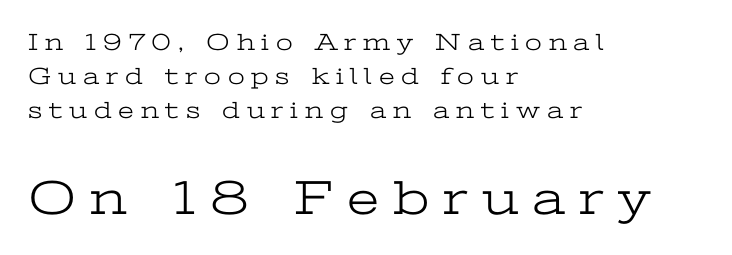
Q: Is the text bold? A: No.
Q: Is the text italic (slanted)? A: No, it is upright.
Q: Is the typeface a serif or a sans-serif typeface? A: Serif.
Q: Is the text underlined? A: No.
Q: How is the paragraph aligned? A: Left-aligned.
Q: Is the spacing between letters normal or unusually wide? A: Unusually wide.
Q: Is the spacing between lines tight, normal or loose? A: Normal.
Q: Which block of text is set in a larger size, the first (top) or the second (bottom)? A: The second (bottom) one.
Q: Width (condensed, normal, or wide)? A: Wide.
Q: Stroke contrast? A: Low.
Q: x-height? A: Medium.
Q: Monospaced? A: No.
